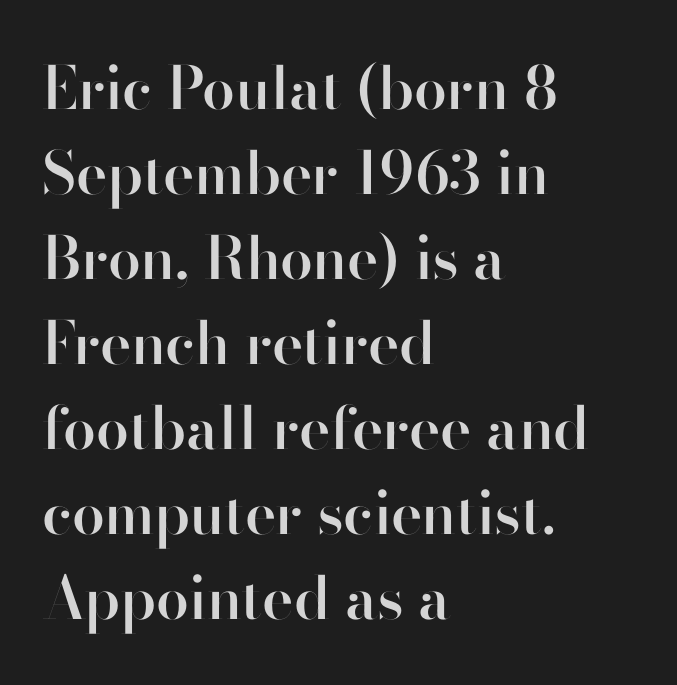
The image shows 59 px semibold sans-serif type, upright; set left-aligned, normal line spacing (1.44x), normal letter spacing, not underlined; high stroke contrast and a small x-height.
